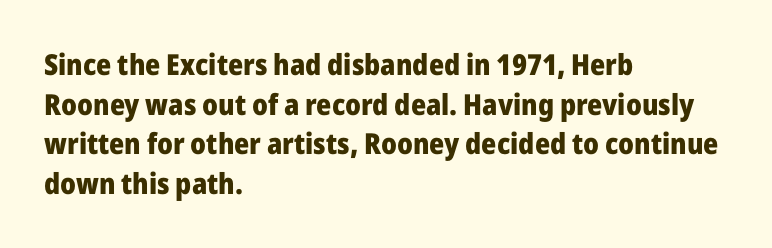
The image shows 29 px heavy sans-serif type, upright; set left-aligned, normal line spacing (1.37x), normal letter spacing, not underlined; low stroke contrast and a medium x-height.
